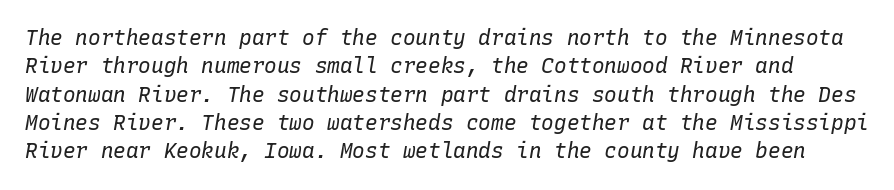
{"italic": "yes", "lean": "right", "slant_degrees": 10, "bold": "no", "underline": "no", "line_spacing": "normal", "line_spacing_ratio": 1.35, "letter_spacing": "normal", "letter_spacing_em": 0.0, "glyph_px": 21}
